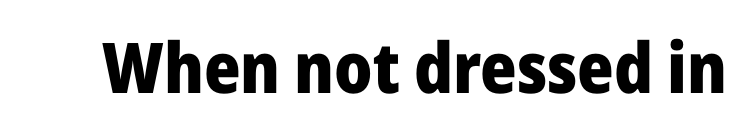
Is this a fixed-width face? No — the glyphs have proportional, varying widths. Letterform terminals end flat and unadorned throughout the passage. The tracking reads as untouched default to a designer's eye. Clear beneath every line of the passage.
